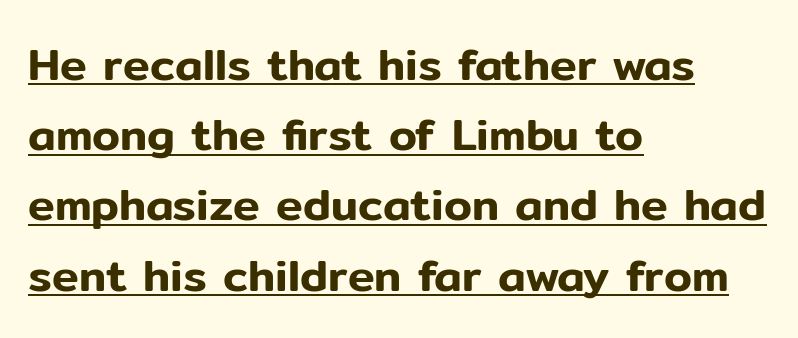
Ordinary non-slanted type is in use. To sum up the face: it is a sans, with no serifs. Horizontally, the lines are justified to the leading edge only. Is there an underline? Yes — a line sits under the letters. The rendering keeps characters at their native spacing. Do the characters align in a grid? No, the font is proportional.
